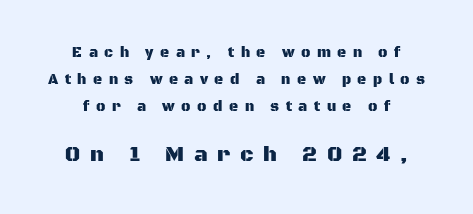
{"italic": "no", "underline": "no", "line_spacing": "loose", "line_spacing_ratio": 1.92, "letter_spacing": "wide", "letter_spacing_em": 0.46, "larger_block": "second", "size_ratio": 1.5, "glyph_px": 21}
